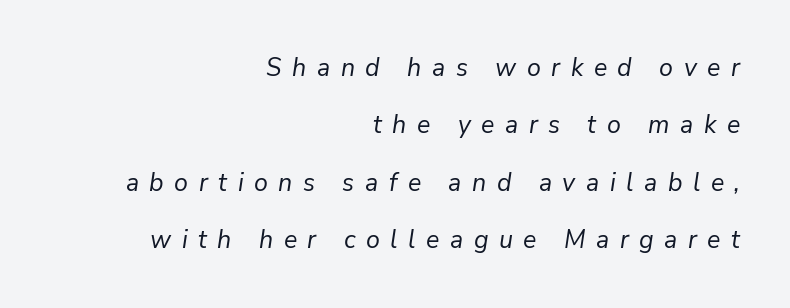
The image shows 25 px text type, italic (leaning right); set right-aligned, loose line spacing (2.3x), unusually wide letter spacing (+0.42 em), not underlined.
